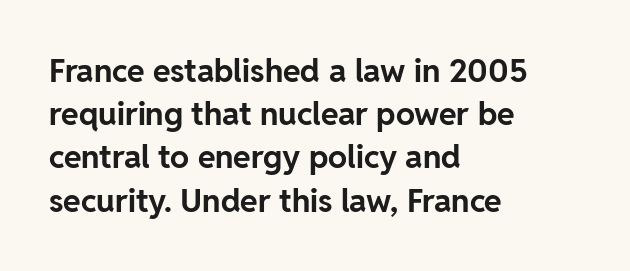
The image shows 32 px bold sans-serif type, upright; set left-aligned, normal line spacing (1.35x), normal letter spacing, not underlined; low stroke contrast and a medium x-height.
